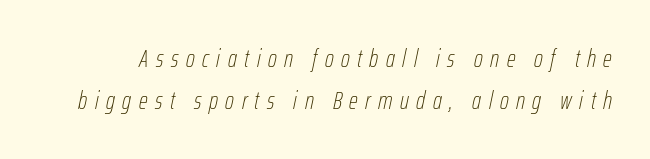
Q: Is the text bold? A: No.
Q: Is the text italic (slanted)? A: Yes, it leans right by about 12 degrees.
Q: Is the text underlined? A: No.
Q: Is the spacing between letters normal or unusually wide? A: Unusually wide.
Q: Is the spacing between lines tight, normal or loose? A: Normal.
